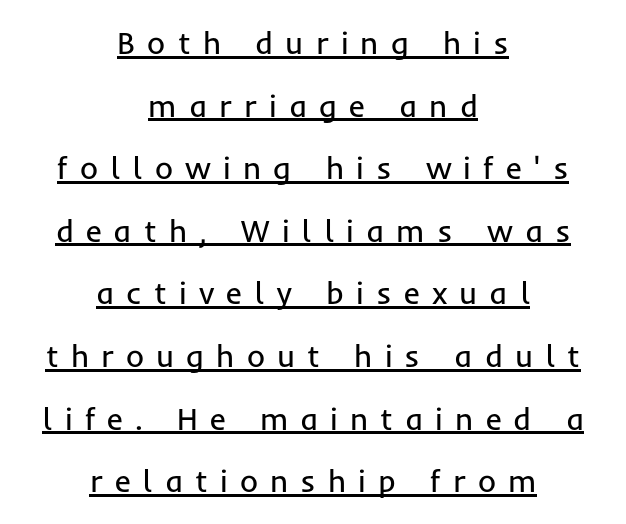
Q: Is the text bold? A: No.
Q: Is the text italic (slanted)? A: No, it is upright.
Q: Is the typeface a serif or a sans-serif typeface? A: Sans-serif.
Q: Is the text underlined? A: Yes.
Q: How is the paragraph aligned? A: Centered.
Q: Is the spacing between letters normal or unusually wide? A: Unusually wide.
Q: Is the spacing between lines tight, normal or loose? A: Loose.
Q: Width (condensed, normal, or wide)? A: Normal.
Q: Stroke contrast? A: Low.
Q: x-height? A: Medium.
Q: Monospaced? A: No.
